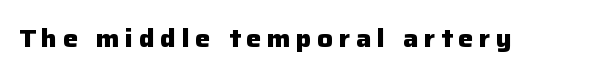
{"italic": "no", "bold": "yes", "underline": "no", "letter_spacing": "wide", "letter_spacing_em": 0.23, "glyph_px": 24}
